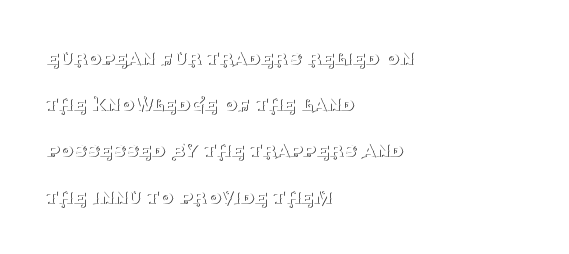
Q: Is the text bold? A: No.
Q: Is the text italic (slanted)? A: No, it is upright.
Q: Is the text underlined? A: No.
Q: How is the paragraph aligned? A: Left-aligned.
Q: Is the spacing between letters normal or unusually wide? A: Normal.
Q: Is the spacing between lines tight, normal or loose? A: Loose.
